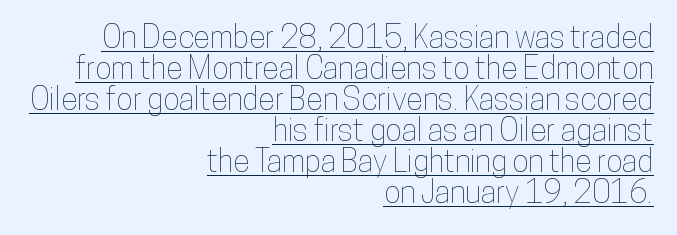
{"italic": "no", "width": "condensed", "stroke_contrast": "low", "x_height": "medium", "monospaced": "no", "underline": "yes", "align": "right", "line_spacing": "tight", "line_spacing_ratio": 1.0, "letter_spacing": "normal", "letter_spacing_em": 0.0, "glyph_px": 31}
